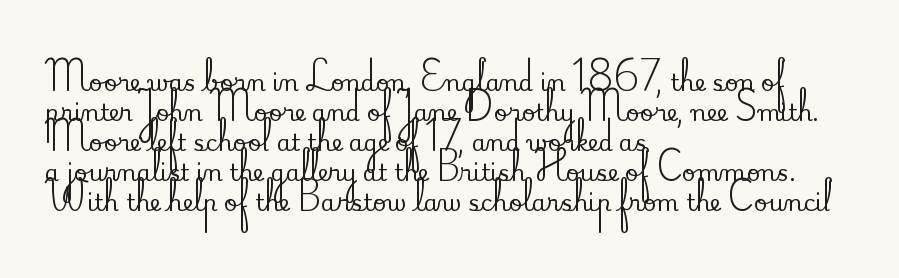
Q: Is the text italic (slanted)? A: No, it is upright.
Q: Is the text underlined? A: No.
Q: How is the paragraph aligned? A: Left-aligned.
Q: Is the spacing between letters normal or unusually wide? A: Normal.
Q: Is the spacing between lines tight, normal or loose? A: Normal.
